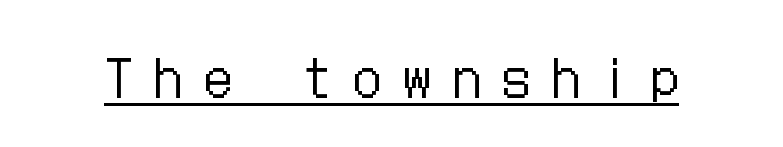
The image shows 54 px regular-weight, condensed type, upright; set unusually wide letter spacing (+0.42 em), underlined; low stroke contrast and a medium x-height.
